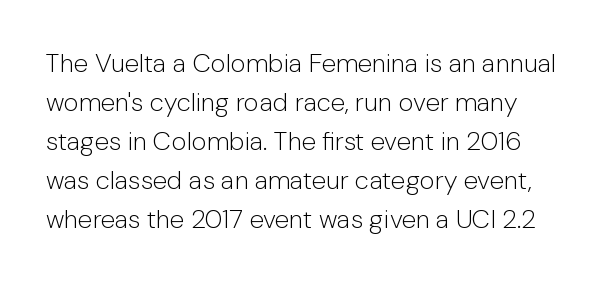
{"italic": "no", "bold": "no", "underline": "no", "align": "left", "line_spacing": "normal", "line_spacing_ratio": 1.5, "letter_spacing": "normal", "letter_spacing_em": 0.0, "glyph_px": 26}
